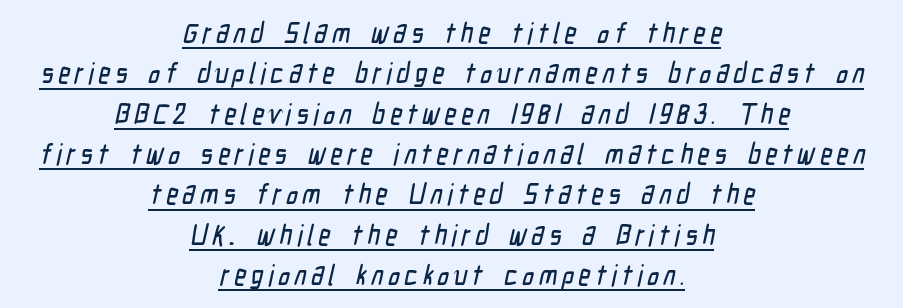
{"serif": "no", "width": "condensed", "stroke_contrast": "low", "x_height": "medium", "monospaced": "no", "underline": "yes", "align": "center", "line_spacing": "normal", "line_spacing_ratio": 1.39, "glyph_px": 29}
